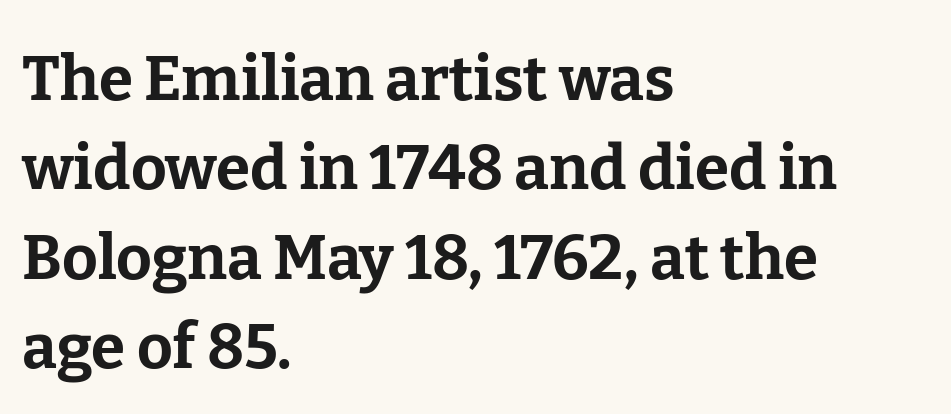
{"serif": "yes", "italic": "no", "bold": "yes", "weight": "bold", "width": "normal", "stroke_contrast": "low", "x_height": "medium", "monospaced": "no", "underline": "no", "align": "left", "line_spacing": "normal", "line_spacing_ratio": 1.44, "letter_spacing": "normal", "letter_spacing_em": 0.0, "glyph_px": 62}
